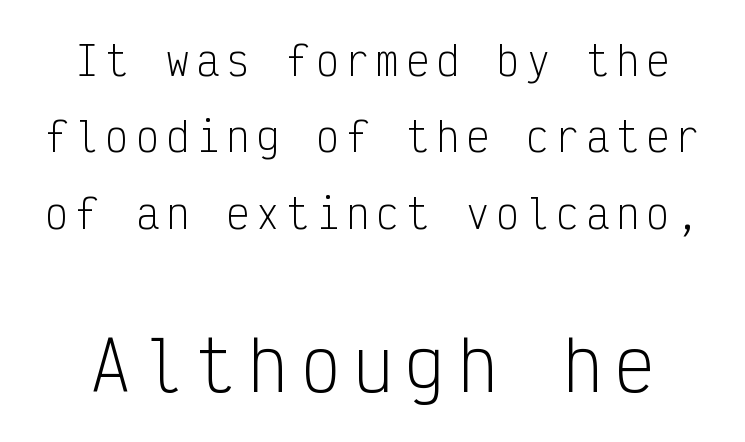
The image shows 68 px light, condensed sans-serif type, upright, monospaced; set loose line spacing (1.96x), not underlined; the second (bottom) block is 1.74x larger; low stroke contrast and a medium x-height.
